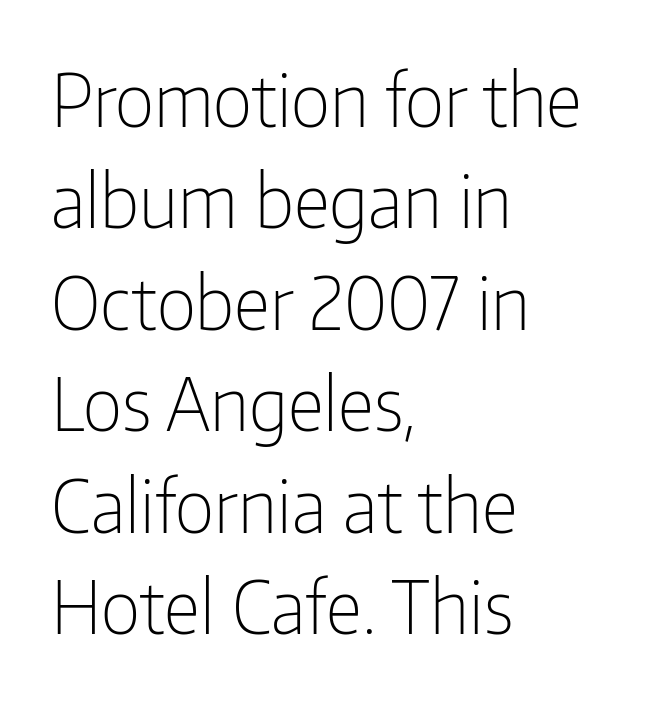
{"serif": "no", "italic": "no", "bold": "no", "weight": "light", "width": "condensed", "stroke_contrast": "low", "x_height": "medium", "monospaced": "no", "underline": "no", "align": "left", "line_spacing": "normal", "line_spacing_ratio": 1.39, "letter_spacing": "normal", "letter_spacing_em": 0.0, "glyph_px": 73}
